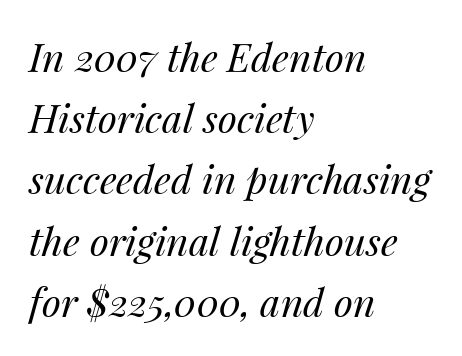
The image shows 39 px regular-weight type, italic (leaning right); set left-aligned, normal line spacing (1.57x), normal letter spacing, not underlined; medium stroke contrast and a medium x-height.
